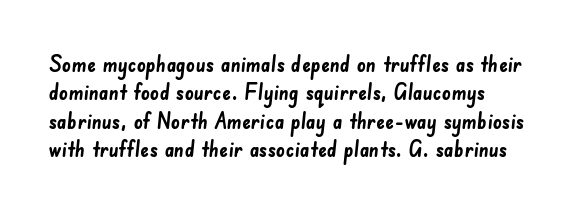
Characters follow at the spacing the type designer built in. The passage shown stacks its lines at a standard gap. The strip under each line holds only bare page. Its strokes are broad and dark, the hallmark of bold type.
